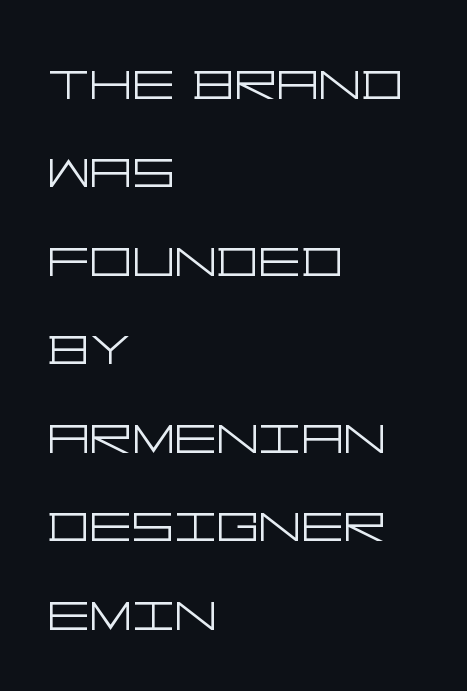
Q: Is the text bold? A: No.
Q: Is the text italic (slanted)? A: No, it is upright.
Q: Is the typeface a serif or a sans-serif typeface? A: Sans-serif.
Q: Is the text underlined? A: No.
Q: How is the paragraph aligned? A: Left-aligned.
Q: Is the spacing between letters normal or unusually wide? A: Normal.
Q: Is the spacing between lines tight, normal or loose? A: Normal.
Q: Width (condensed, normal, or wide)? A: Wide.
Q: Stroke contrast? A: Low.
Q: x-height? A: Large.
